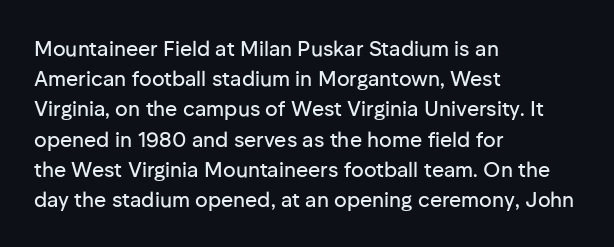
Q: Is the text italic (slanted)? A: No, it is upright.
Q: Is the text underlined? A: No.
Q: How is the paragraph aligned? A: Left-aligned.
Q: Is the spacing between letters normal or unusually wide? A: Normal.
Q: Is the spacing between lines tight, normal or loose? A: Normal.
